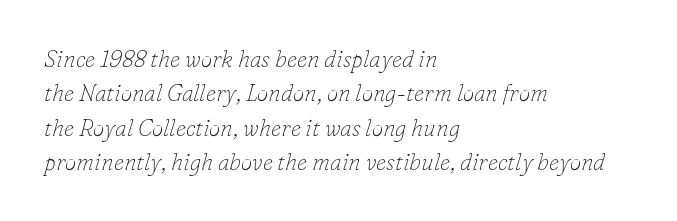
You could call the tracking neutral — neither tight nor loose. Rows of type keep a routine distance in the vertical direction. Stems here are at most as thick as an everyday book face. The ragged edge is on the right, which tells us the setting is flush left. It's the slanting kind of type.
